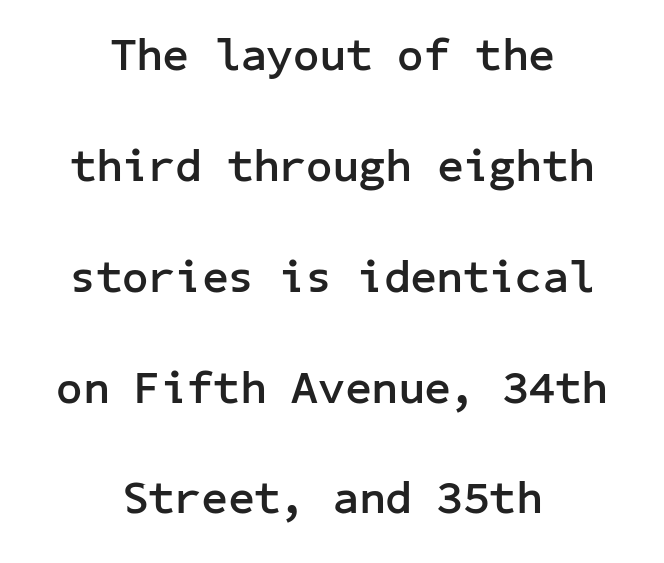
{"serif": "no", "italic": "no", "bold": "yes", "weight": "semibold", "width": "normal", "stroke_contrast": "low", "x_height": "medium", "underline": "no", "align": "center", "line_spacing": "loose", "line_spacing_ratio": 2.41, "letter_spacing": "normal", "letter_spacing_em": 0.0, "glyph_px": 46}
